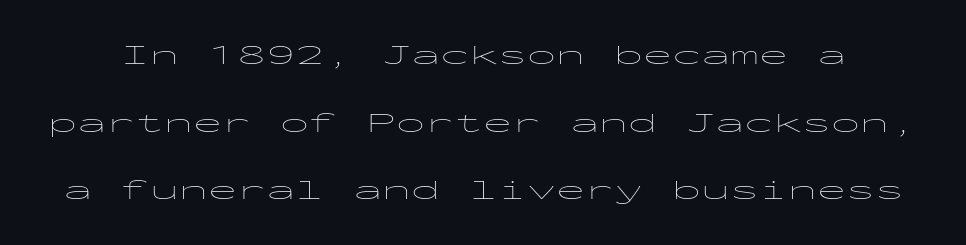
{"serif": "no", "italic": "no", "bold": "no", "weight": "thin", "width": "wide", "stroke_contrast": "low", "x_height": "medium", "monospaced": "yes", "underline": "no", "line_spacing": "loose", "line_spacing_ratio": 2.33, "letter_spacing": "normal", "letter_spacing_em": 0.0, "glyph_px": 29}
